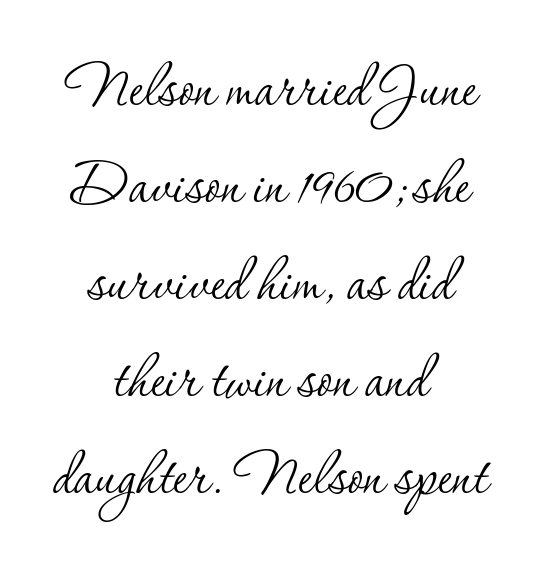
The image shows 73 px thin serif type; set centered, normal line spacing (1.33x), normal letter spacing, not underlined; low stroke contrast and a small x-height.
